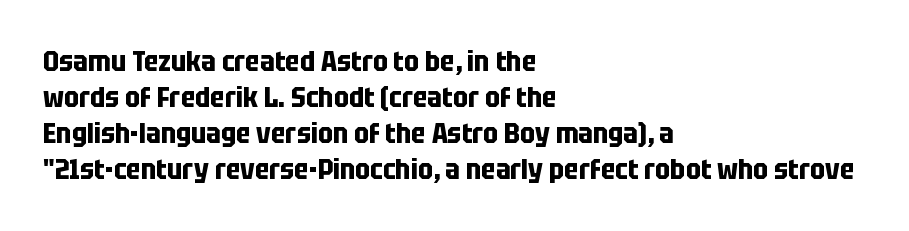
Q: Is the text bold? A: Yes.
Q: Is the text italic (slanted)? A: No, it is upright.
Q: Is the typeface a serif or a sans-serif typeface? A: Sans-serif.
Q: Is the text underlined? A: No.
Q: How is the paragraph aligned? A: Left-aligned.
Q: Is the spacing between letters normal or unusually wide? A: Normal.
Q: Is the spacing between lines tight, normal or loose? A: Normal.
Q: Width (condensed, normal, or wide)? A: Condensed.
Q: Stroke contrast? A: Low.
Q: x-height? A: Large.
Q: Monospaced? A: No.
